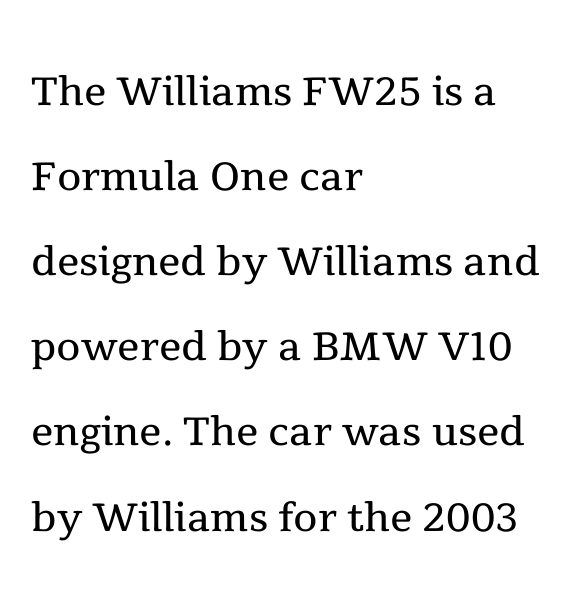
The rendering shows small feet on the letterforms — a serif design. Is the letter spacing exaggerated? No — it looks like the ordinary default. Line spacing here is normal. Words float on clear page, feet unadorned. Reading down the block, your eye returns to a fixed left position each line.
